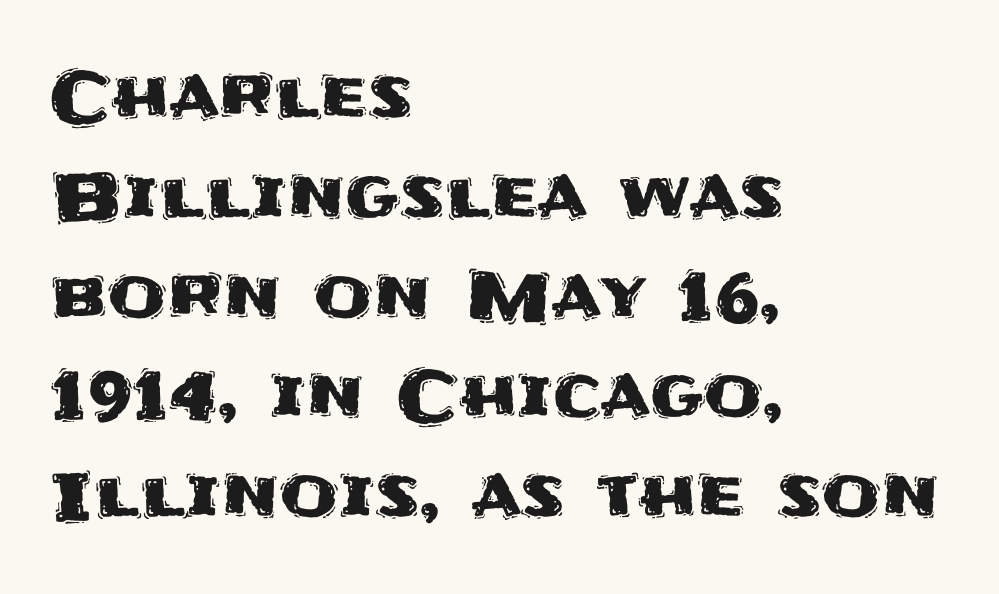
{"serif": "no", "italic": "no", "width": "normal", "stroke_contrast": "medium", "x_height": "large", "monospaced": "no", "underline": "no", "align": "left", "line_spacing": "normal", "line_spacing_ratio": 1.49, "letter_spacing": "normal", "letter_spacing_em": 0.0, "glyph_px": 67}
